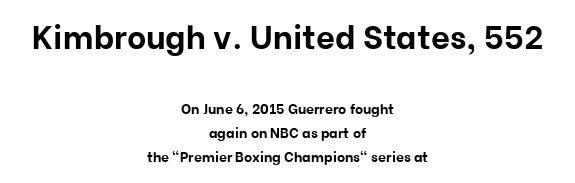
The image shows 33 px bold sans-serif type, upright; set centered, line spacing 1.71x, normal letter spacing, not underlined; the first (top) block is 2.36x larger; low stroke contrast and a medium x-height.
